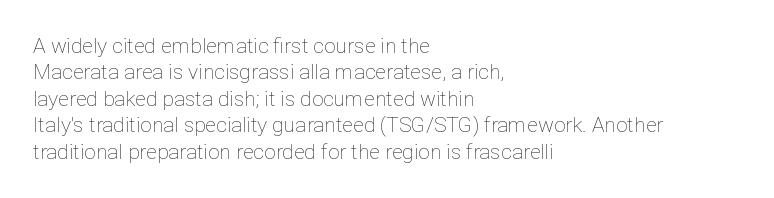
The rendering uses a moderate line-height, typical for paragraphs. Only glyphs here, with clear space below each row. The passage is arranged the way most books set body copy — flush left. Spacing between characters is what you'd get straight out of the box.
